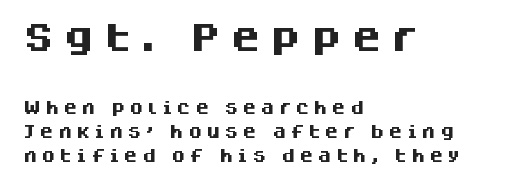
{"serif": "no", "italic": "no", "bold": "yes", "weight": "heavy", "width": "normal", "stroke_contrast": "medium", "x_height": "large", "monospaced": "no", "underline": "no", "align": "left", "line_spacing_ratio": 1.72, "letter_spacing": "wide", "letter_spacing_em": 0.3, "larger_block": "first", "size_ratio": 2.21, "glyph_px": 31}
